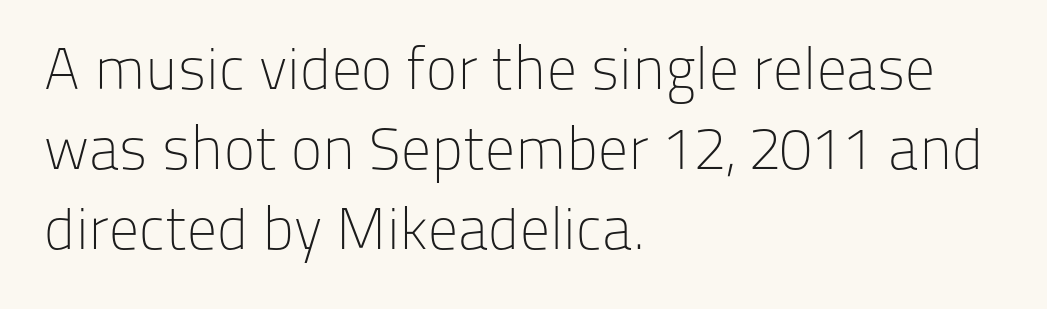
The image shows 59 px light sans-serif type, upright; set left-aligned, normal line spacing (1.36x), normal letter spacing, not underlined; low stroke contrast and a medium x-height.
